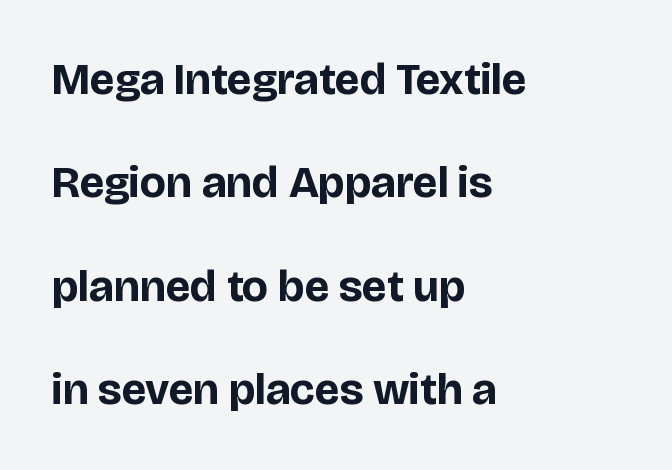
{"serif": "no", "italic": "no", "bold": "yes", "weight": "bold", "width": "normal", "stroke_contrast": "low", "x_height": "large", "monospaced": "no", "underline": "no", "align": "left", "line_spacing": "loose", "line_spacing_ratio": 2.3, "letter_spacing": "normal", "letter_spacing_em": 0.0, "glyph_px": 45}
